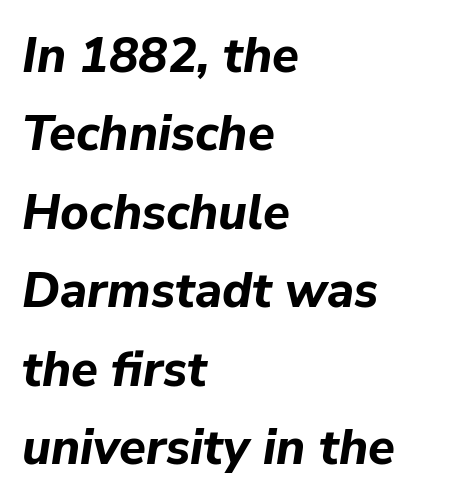
Descenders hang freely into open space. The setting favours the left margin, as ordinary paragraphs usually do. The lettering tilts uniformly, giving the passage an italic look. Nothing unusual about the tracking: characters are spaced as the font intends.
